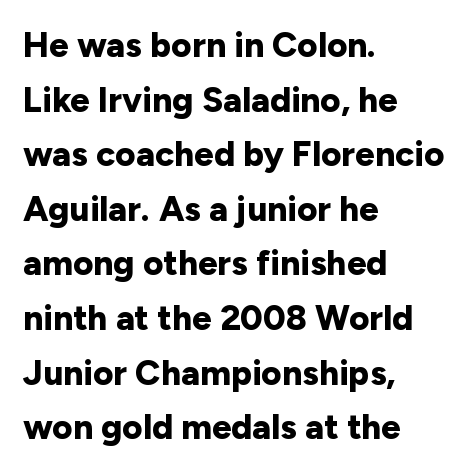
{"serif": "no", "italic": "no", "bold": "yes", "weight": "bold", "width": "normal", "stroke_contrast": "low", "x_height": "medium", "monospaced": "no", "underline": "no", "align": "left", "line_spacing": "normal", "line_spacing_ratio": 1.56, "letter_spacing": "normal", "letter_spacing_em": 0.0, "glyph_px": 35}
